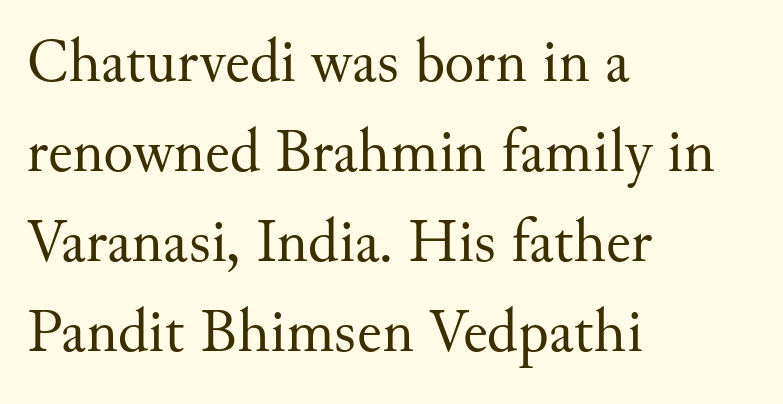
Every character sits straight up, as roman type does. Is the type heavy? It reads as light-to-regular instead. Honestly, there is no underline to notice here at all. Normally led — the rows are evenly, conventionally spaced. Little horizontal feet cap the strokes, marking this as serif type.
